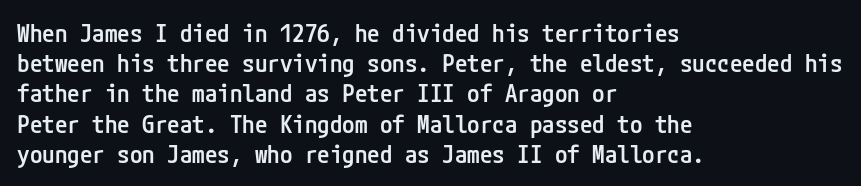
{"italic": "no", "bold": "semi", "underline": "no", "align": "left", "line_spacing_ratio": 1.21, "letter_spacing": "normal", "letter_spacing_em": 0.0, "glyph_px": 25}
